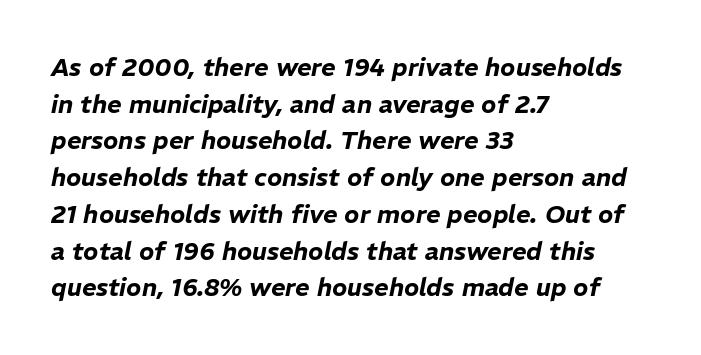
The image shows 25 px text type, italic (leaning right); set left-aligned, normal line spacing (1.47x), normal letter spacing, not underlined.
